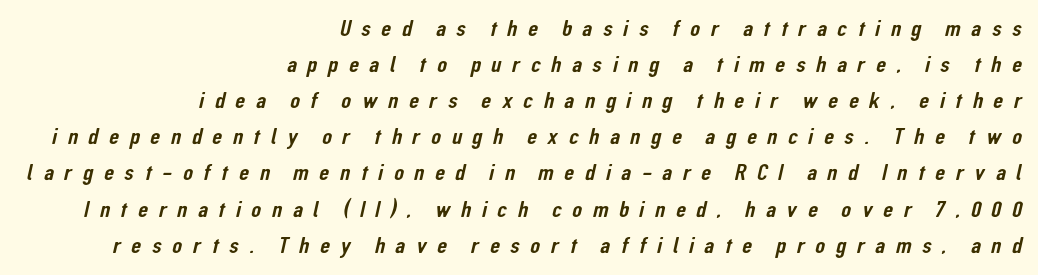
Q: Is the text underlined? A: No.
Q: How is the paragraph aligned? A: Right-aligned.
Q: Is the spacing between letters normal or unusually wide? A: Unusually wide.
Q: Is the spacing between lines tight, normal or loose? A: Normal.
